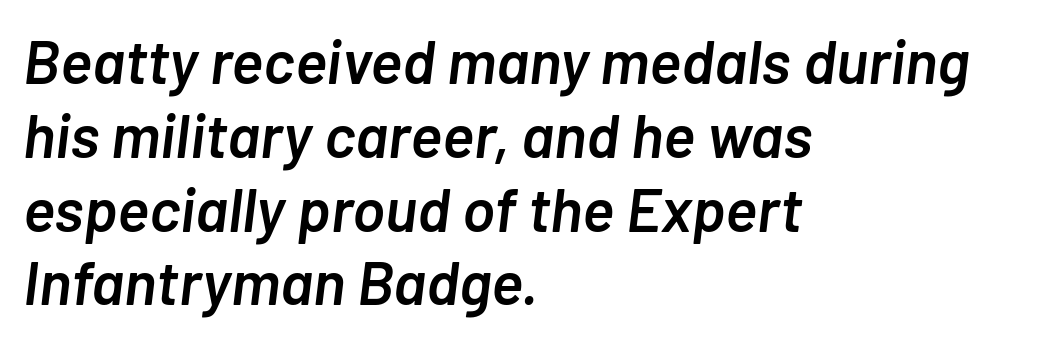
The image shows 61 px semibold type, italic (leaning right); set left-aligned, line spacing 1.21x, normal letter spacing, not underlined; low stroke contrast and a medium x-height.
